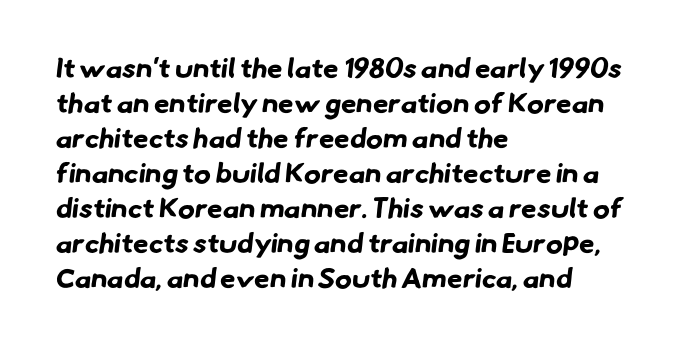
Plain, unruled lines of type. Nobody touched the tracking dial on this one. Each glyph is drawn with heavy, bold strokes. The rendering uses natural spacing where letterforms have individual widths.
